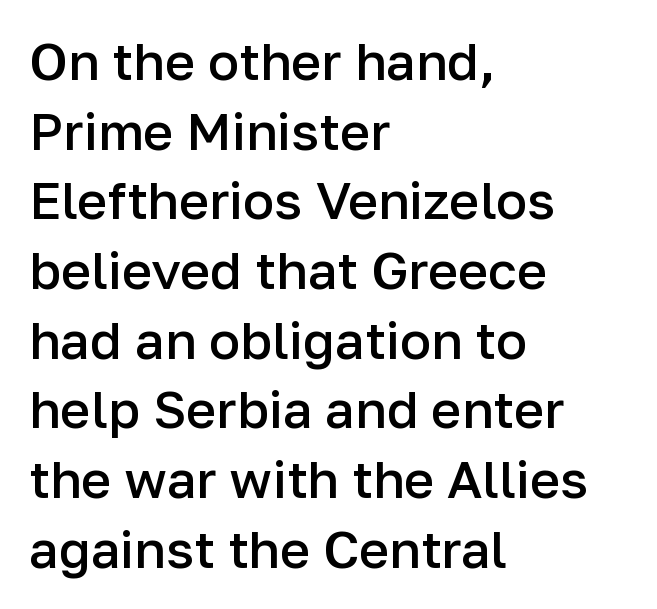
The image shows 52 px semibold sans-serif type, upright; set left-aligned, normal line spacing (1.34x), normal letter spacing, not underlined; low stroke contrast and a medium x-height.
